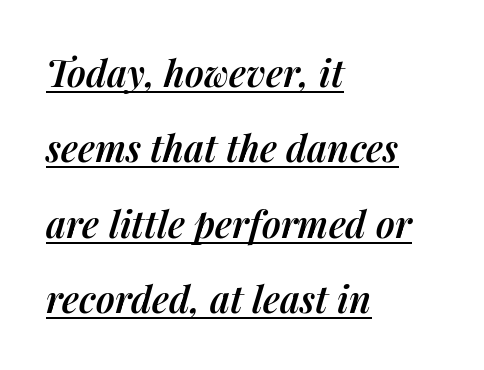
Quick note: interline space is abundant. The letters advance in unequal steps, a hallmark of proportional type. Weight check: semibold — heavier than regular, not quite bold. Does extra space separate the letters? No, they use regular spacing. The rag falls on the right side of this text block.
